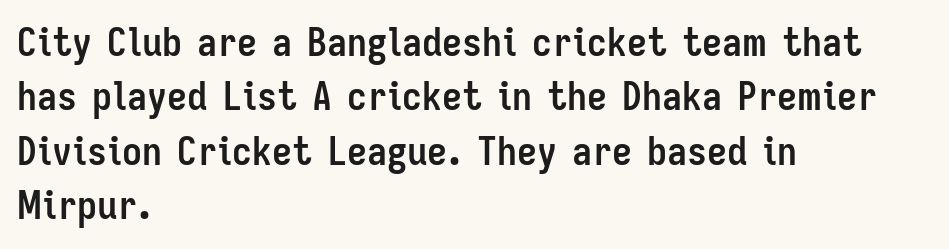
Q: Is the text bold? A: Yes.
Q: Is the text italic (slanted)? A: No, it is upright.
Q: Is the typeface a serif or a sans-serif typeface? A: Sans-serif.
Q: Is the text underlined? A: No.
Q: How is the paragraph aligned? A: Left-aligned.
Q: Is the spacing between letters normal or unusually wide? A: Normal.
Q: Is the spacing between lines tight, normal or loose? A: Normal.
Q: Width (condensed, normal, or wide)? A: Condensed.
Q: Stroke contrast? A: Low.
Q: x-height? A: Medium.
Q: Monospaced? A: No.
